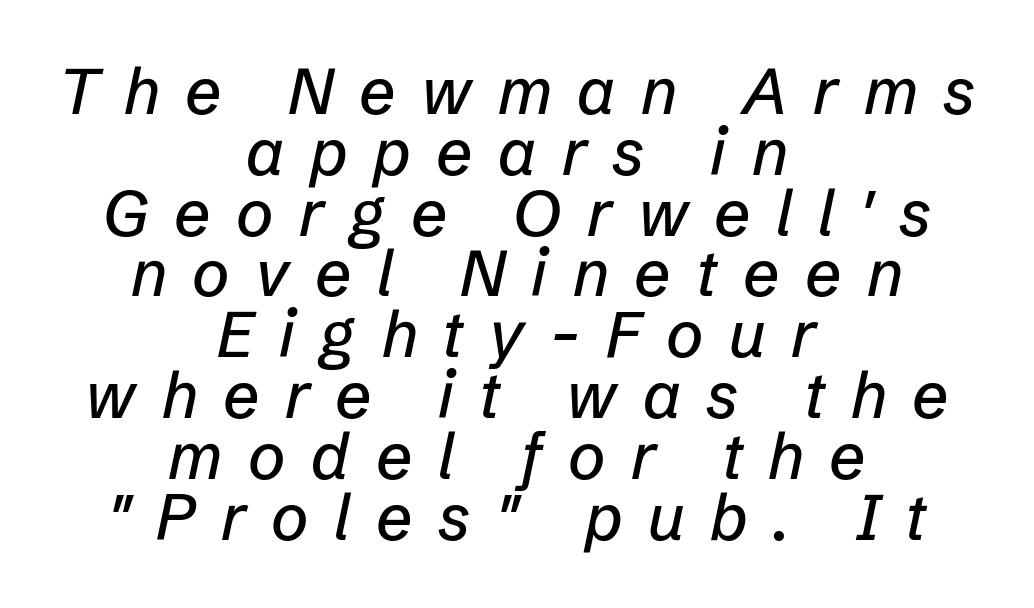
The image shows 64 px text type, italic (leaning right); set centered, tight line spacing (0.95x), unusually wide letter spacing (+0.4 em), not underlined; low stroke contrast and a medium x-height.
